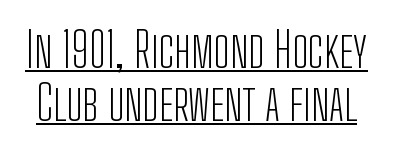
{"serif": "no", "italic": "no", "bold": "no", "weight": "light", "width": "condensed", "stroke_contrast": "low", "x_height": "medium", "monospaced": "no", "underline": "yes", "line_spacing": "tight", "line_spacing_ratio": 1.1, "letter_spacing": "normal", "letter_spacing_em": 0.0, "glyph_px": 48}
